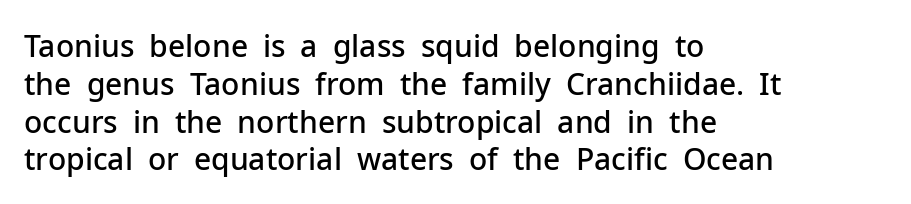
Q: Is the text bold? A: Semi-bold.
Q: Is the text italic (slanted)? A: No, it is upright.
Q: Is the typeface a serif or a sans-serif typeface? A: Sans-serif.
Q: Is the text underlined? A: No.
Q: How is the paragraph aligned? A: Left-aligned.
Q: Is the spacing between letters normal or unusually wide? A: Normal.
Q: Is the spacing between lines tight, normal or loose? A: Normal.
Q: Width (condensed, normal, or wide)? A: Normal.
Q: Stroke contrast? A: Low.
Q: x-height? A: Medium.
Q: Monospaced? A: No.
